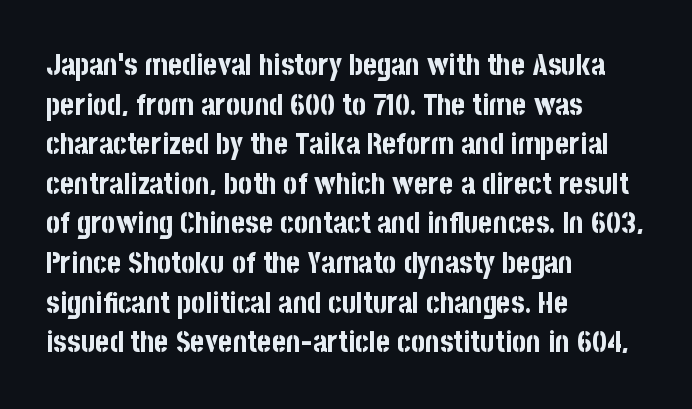
Q: Is the text bold? A: Yes.
Q: Is the text italic (slanted)? A: No, it is upright.
Q: Is the typeface a serif or a sans-serif typeface? A: Sans-serif.
Q: Is the text underlined? A: No.
Q: How is the paragraph aligned? A: Left-aligned.
Q: Is the spacing between letters normal or unusually wide? A: Normal.
Q: Is the spacing between lines tight, normal or loose? A: Normal.
Q: Width (condensed, normal, or wide)? A: Condensed.
Q: Stroke contrast? A: Low.
Q: x-height? A: Large.
Q: Monospaced? A: No.
